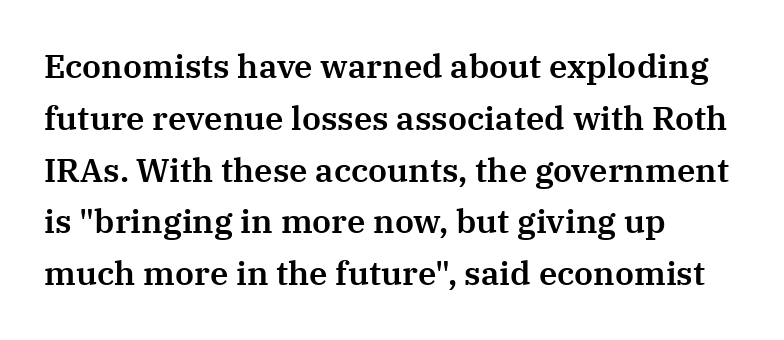
Q: Is the text italic (slanted)? A: No, it is upright.
Q: Is the typeface a serif or a sans-serif typeface? A: Serif.
Q: Is the text underlined? A: No.
Q: How is the paragraph aligned? A: Left-aligned.
Q: Is the spacing between letters normal or unusually wide? A: Normal.
Q: Is the spacing between lines tight, normal or loose? A: Normal.
Q: Width (condensed, normal, or wide)? A: Normal.
Q: Stroke contrast? A: Medium.
Q: x-height? A: Medium.
Q: Monospaced? A: No.
